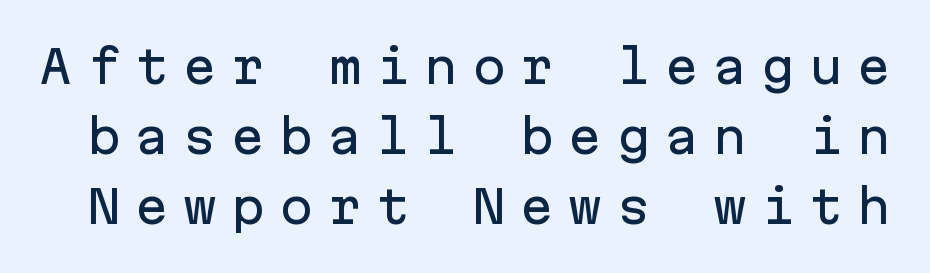
The image shows 45 px sans-serif type, upright, monospaced; set normal line spacing (1.56x), unusually wide letter spacing (+0.32 em), not underlined; low stroke contrast and a medium x-height.
